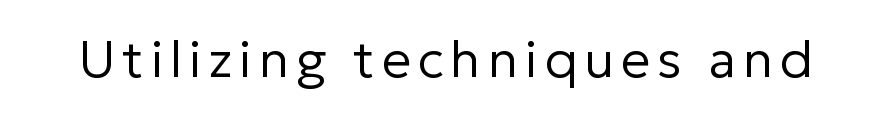
{"serif": "no", "italic": "no", "bold": "no", "weight": "regular", "width": "normal", "stroke_contrast": "low", "x_height": "medium", "monospaced": "no", "underline": "no", "glyph_px": 52}
